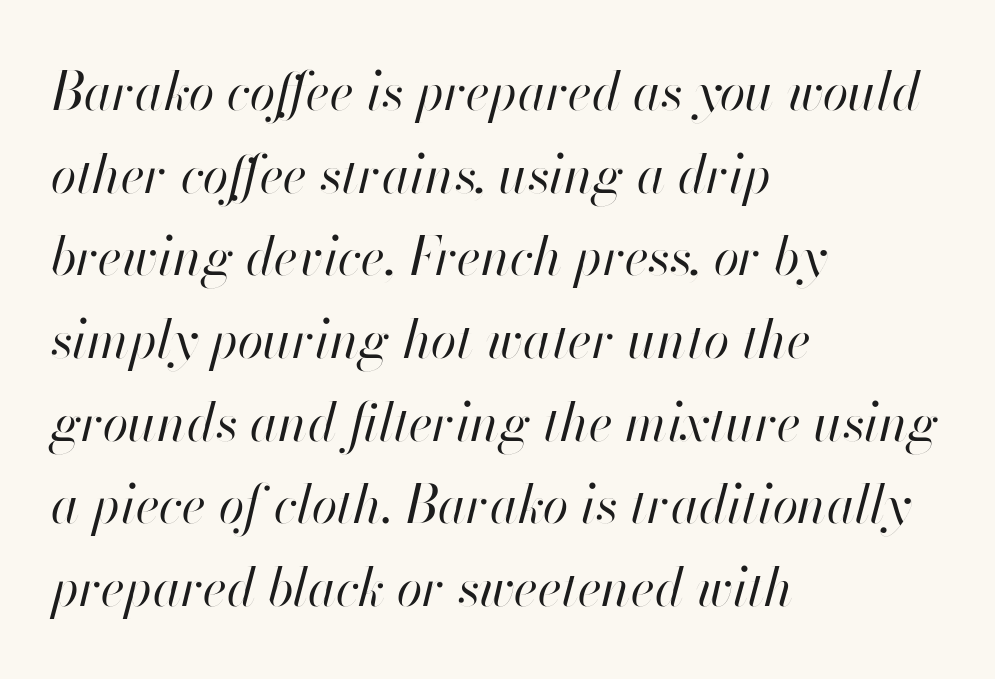
Q: Is the text bold? A: No.
Q: Is the text italic (slanted)? A: Yes, it leans right by about 13 degrees.
Q: Is the text underlined? A: No.
Q: How is the paragraph aligned? A: Left-aligned.
Q: Is the spacing between letters normal or unusually wide? A: Normal.
Q: Is the spacing between lines tight, normal or loose? A: Normal.
Q: Width (condensed, normal, or wide)? A: Normal.
Q: Stroke contrast? A: High.
Q: x-height? A: Small.
Q: Monospaced? A: No.
